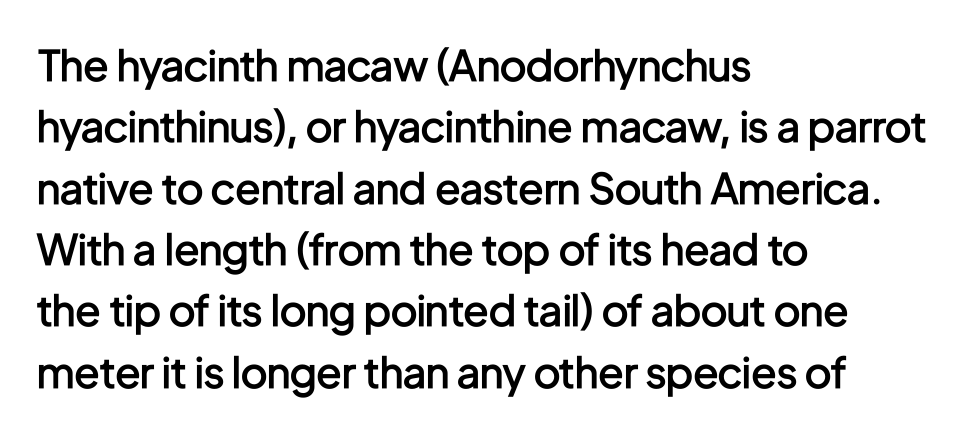
{"serif": "no", "italic": "no", "bold": "semi", "weight": "semibold", "width": "condensed", "stroke_contrast": "low", "x_height": "medium", "monospaced": "no", "underline": "no", "align": "left", "line_spacing": "normal", "line_spacing_ratio": 1.46, "letter_spacing": "normal", "letter_spacing_em": 0.0, "glyph_px": 42}
